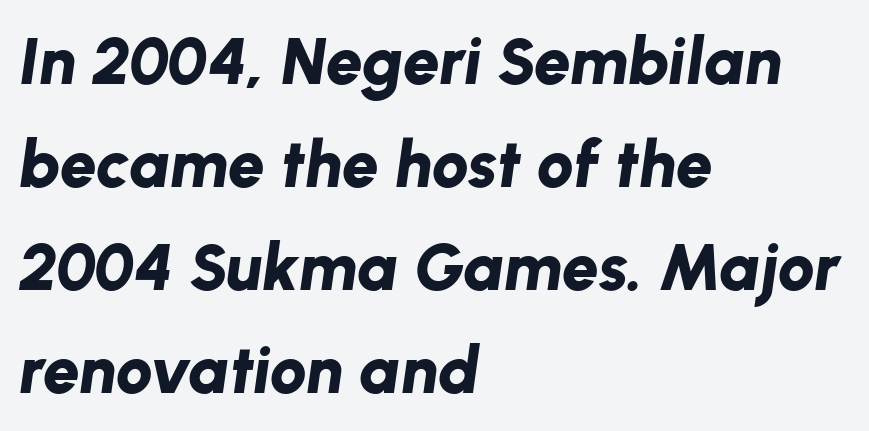
Q: Is the text bold? A: Yes.
Q: Is the text italic (slanted)? A: Yes, it leans right by about 8 degrees.
Q: Is the text underlined? A: No.
Q: How is the paragraph aligned? A: Left-aligned.
Q: Is the spacing between letters normal or unusually wide? A: Normal.
Q: Is the spacing between lines tight, normal or loose? A: Normal.
Q: Width (condensed, normal, or wide)? A: Normal.
Q: Stroke contrast? A: Low.
Q: x-height? A: Medium.
Q: Monospaced? A: No.
